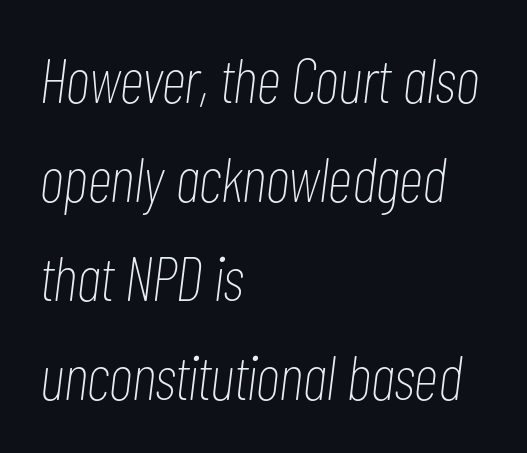
Q: Is the text bold? A: No.
Q: Is the text italic (slanted)? A: Yes, it leans right by about 7 degrees.
Q: Is the text underlined? A: No.
Q: How is the paragraph aligned? A: Left-aligned.
Q: Is the spacing between letters normal or unusually wide? A: Normal.
Q: Is the spacing between lines tight, normal or loose? A: Normal.
Q: Width (condensed, normal, or wide)? A: Condensed.
Q: Stroke contrast? A: Low.
Q: x-height? A: Medium.
Q: Monospaced? A: No.
